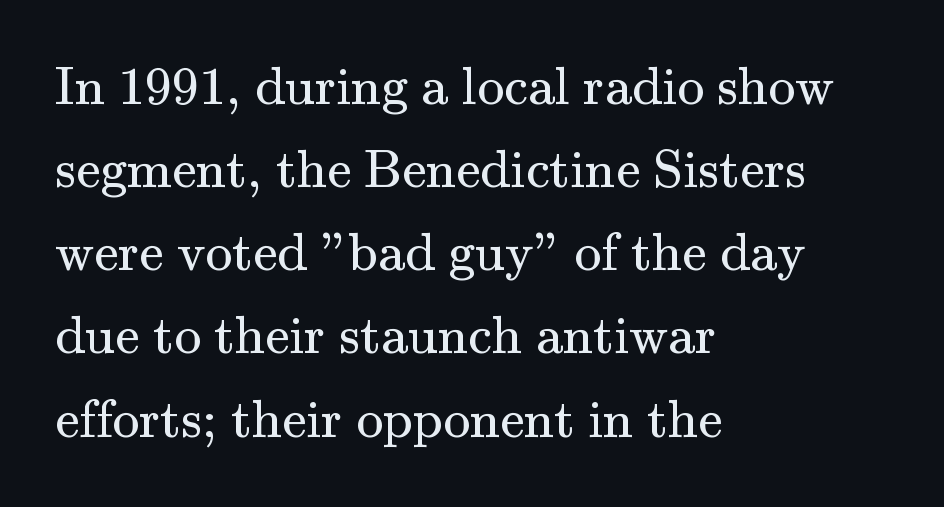
{"serif": "yes", "italic": "no", "bold": "no", "weight": "regular", "width": "normal", "stroke_contrast": "medium", "x_height": "small", "monospaced": "no", "underline": "no", "align": "left", "line_spacing": "normal", "line_spacing_ratio": 1.54, "letter_spacing": "normal", "letter_spacing_em": 0.0, "glyph_px": 54}
